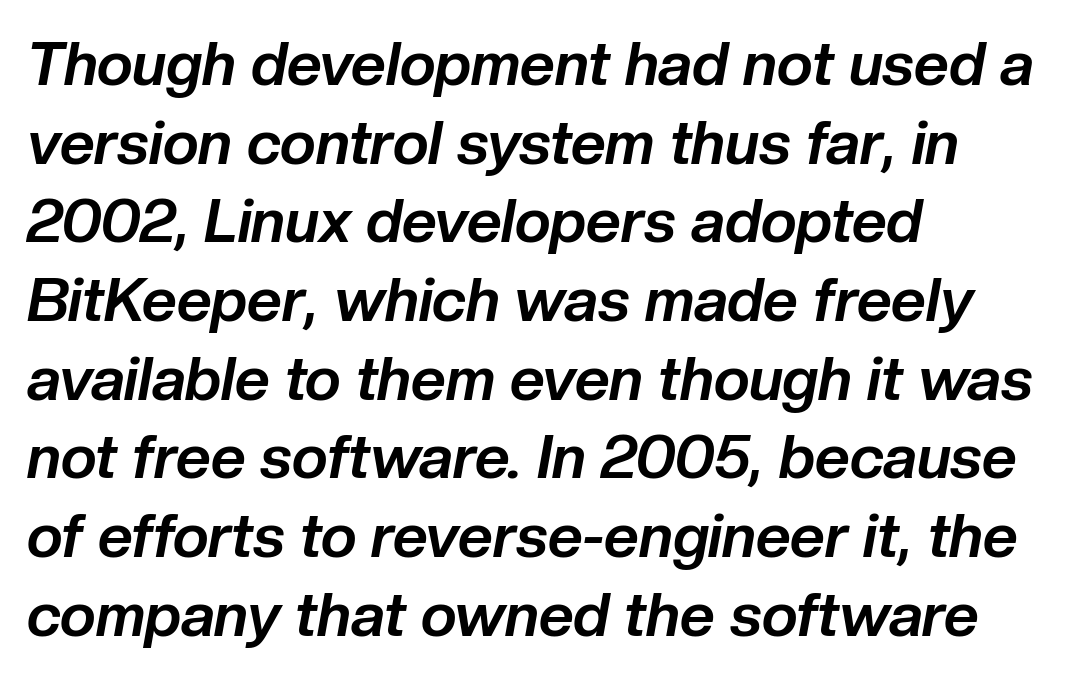
{"italic": "yes", "lean": "right", "slant_degrees": 10, "bold": "yes", "weight": "bold", "width": "normal", "stroke_contrast": "low", "x_height": "medium", "monospaced": "no", "underline": "no", "align": "left", "line_spacing": "normal", "line_spacing_ratio": 1.29, "letter_spacing": "normal", "letter_spacing_em": 0.0, "glyph_px": 61}
